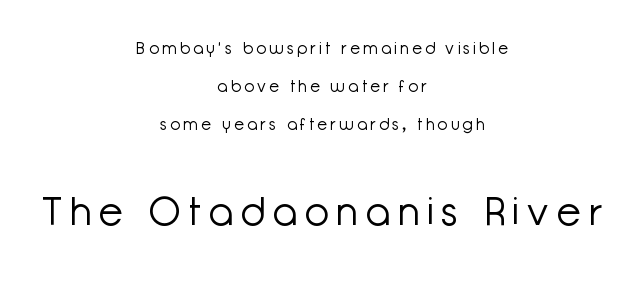
Q: Is the text bold? A: No.
Q: Is the text italic (slanted)? A: No, it is upright.
Q: Is the typeface a serif or a sans-serif typeface? A: Sans-serif.
Q: Is the text underlined? A: No.
Q: How is the paragraph aligned? A: Centered.
Q: Is the spacing between letters normal or unusually wide? A: Unusually wide.
Q: Is the spacing between lines tight, normal or loose? A: Loose.
Q: Which block of text is set in a larger size, the first (top) or the second (bottom)? A: The second (bottom) one.
Q: Width (condensed, normal, or wide)? A: Normal.
Q: Stroke contrast? A: Low.
Q: x-height? A: Medium.
Q: Monospaced? A: No.
